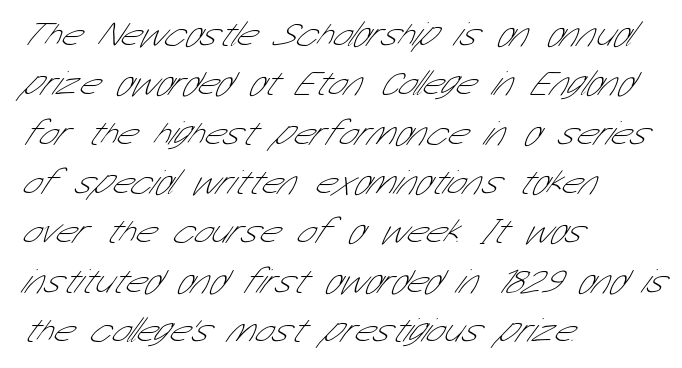
Q: Is the text bold? A: No.
Q: Is the typeface a serif or a sans-serif typeface? A: Sans-serif.
Q: Is the text underlined? A: No.
Q: How is the paragraph aligned? A: Left-aligned.
Q: Is the spacing between letters normal or unusually wide? A: Normal.
Q: Is the spacing between lines tight, normal or loose? A: Normal.
Q: Width (condensed, normal, or wide)? A: Condensed.
Q: Stroke contrast? A: Low.
Q: x-height? A: Medium.
Q: Monospaced? A: No.
